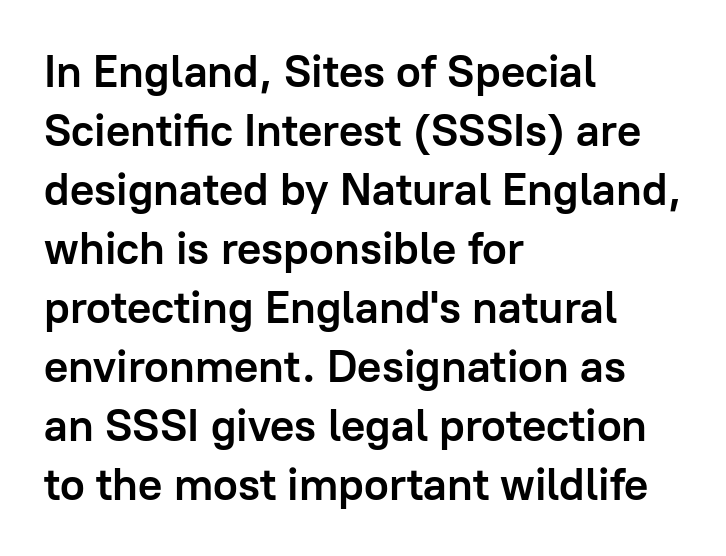
The image shows 45 px semibold sans-serif type, upright; set left-aligned, normal line spacing (1.31x), normal letter spacing, not underlined; low stroke contrast and a medium x-height.
